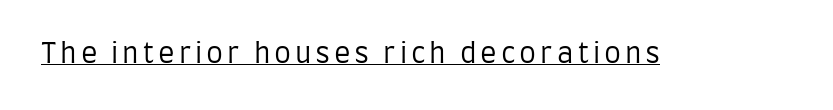
{"italic": "no", "bold": "no", "underline": "yes", "glyph_px": 27}
